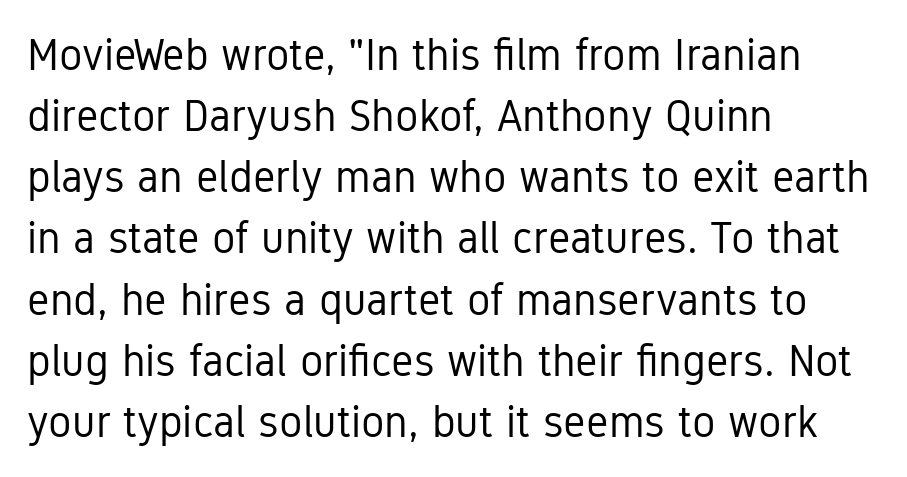
{"serif": "no", "italic": "no", "bold": "no", "weight": "regular", "width": "condensed", "stroke_contrast": "low", "x_height": "medium", "monospaced": "no", "underline": "no", "align": "left", "line_spacing": "normal", "line_spacing_ratio": 1.39, "letter_spacing": "normal", "letter_spacing_em": 0.0, "glyph_px": 44}
